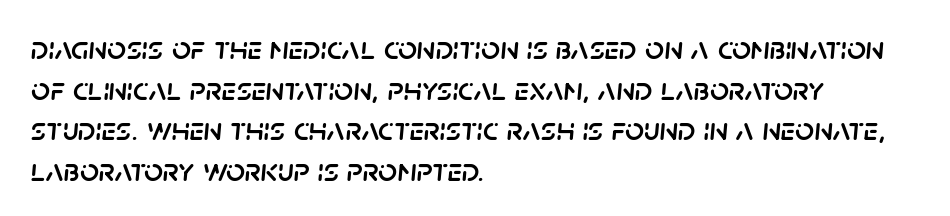
The image shows 33 px text type, italic (leaning right); set left-aligned, line spacing 1.23x, normal letter spacing, not underlined; low stroke contrast and a large x-height.
